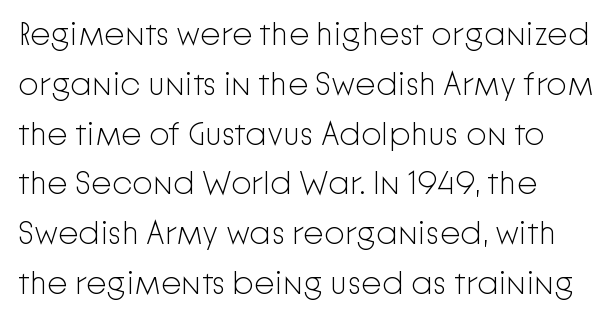
The image shows 33 px light sans-serif type, upright; set left-aligned, normal line spacing (1.51x), normal letter spacing, not underlined; low stroke contrast and a medium x-height.
